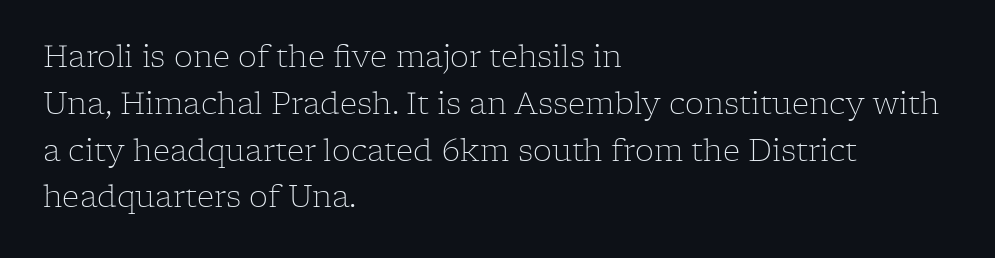
The image shows 30 px light serif type, upright; set left-aligned, normal line spacing (1.56x), normal letter spacing, not underlined; low stroke contrast and a medium x-height.
